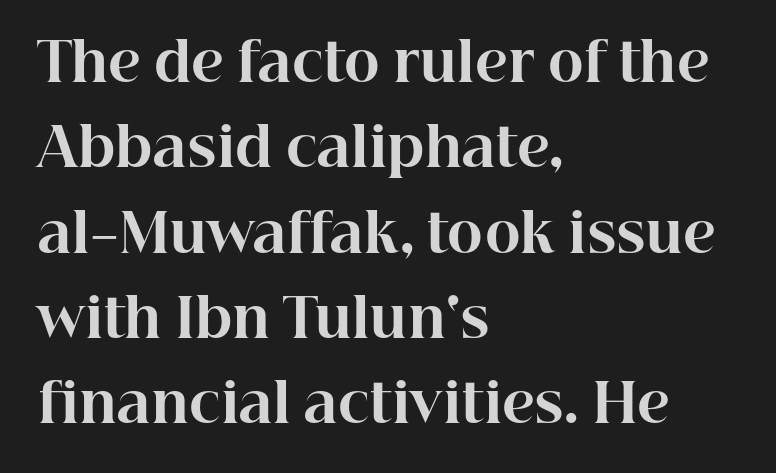
Q: Is the text bold? A: Yes.
Q: Is the text italic (slanted)? A: No, it is upright.
Q: Is the typeface a serif or a sans-serif typeface? A: Serif.
Q: Is the text underlined? A: No.
Q: How is the paragraph aligned? A: Left-aligned.
Q: Is the spacing between letters normal or unusually wide? A: Normal.
Q: Is the spacing between lines tight, normal or loose? A: Normal.
Q: Width (condensed, normal, or wide)? A: Normal.
Q: Stroke contrast? A: High.
Q: x-height? A: Medium.
Q: Monospaced? A: No.
